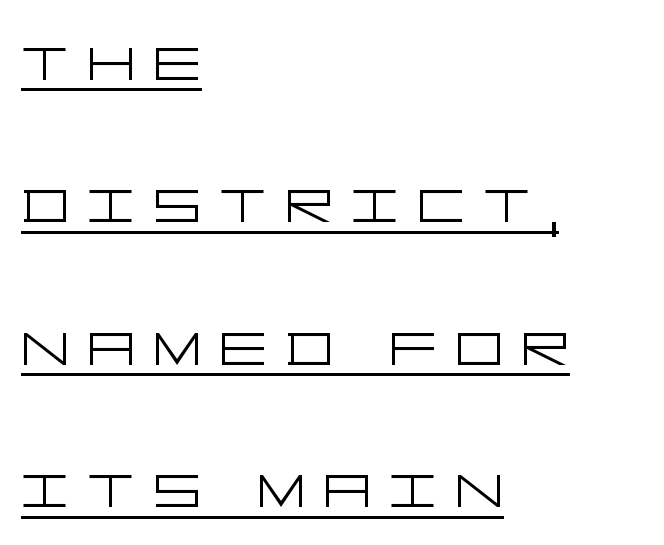
Q: Is the text bold? A: No.
Q: Is the text italic (slanted)? A: No, it is upright.
Q: Is the typeface a serif or a sans-serif typeface? A: Sans-serif.
Q: Is the text underlined? A: Yes.
Q: How is the paragraph aligned? A: Left-aligned.
Q: Is the spacing between letters normal or unusually wide? A: Unusually wide.
Q: Is the spacing between lines tight, normal or loose? A: Loose.
Q: Width (condensed, normal, or wide)? A: Wide.
Q: Stroke contrast? A: Low.
Q: x-height? A: Large.
